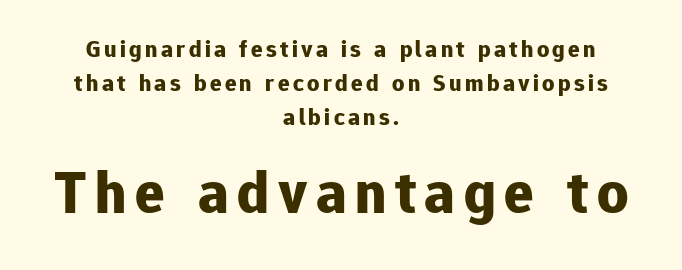
{"serif": "no", "italic": "no", "bold": "yes", "weight": "bold", "width": "normal", "stroke_contrast": "low", "x_height": "medium", "monospaced": "no", "underline": "no", "align": "center", "line_spacing": "normal", "line_spacing_ratio": 1.41, "larger_block": "second", "size_ratio": 2.54, "glyph_px": 61}
